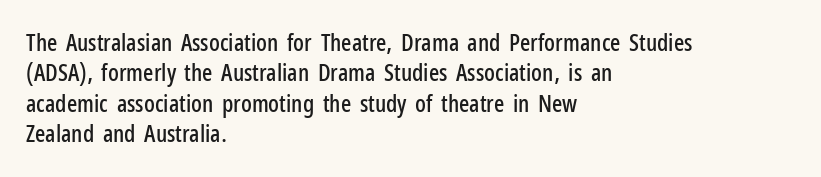
The image shows 24 px text type, upright; set left-aligned, normal line spacing (1.27x), normal letter spacing, not underlined.
